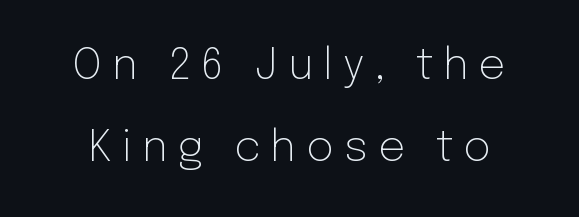
{"serif": "no", "italic": "no", "bold": "no", "weight": "light", "width": "normal", "stroke_contrast": "low", "x_height": "medium", "monospaced": "no", "underline": "no", "line_spacing": "loose", "line_spacing_ratio": 1.9, "letter_spacing": "wide", "letter_spacing_em": 0.23, "glyph_px": 43}
